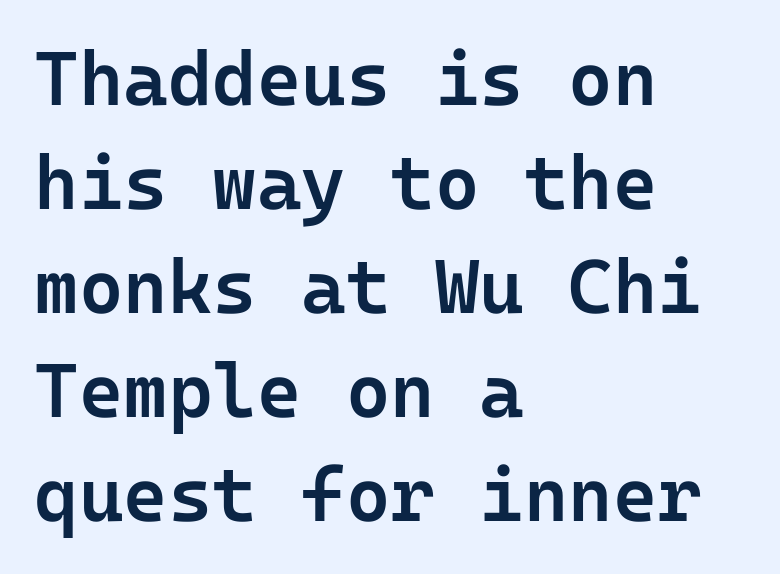
{"serif": "no", "italic": "no", "bold": "semi", "weight": "semibold", "width": "normal", "stroke_contrast": "low", "x_height": "medium", "underline": "no", "align": "left", "line_spacing": "normal", "line_spacing_ratio": 1.37, "letter_spacing": "normal", "letter_spacing_em": 0.0, "glyph_px": 76}
